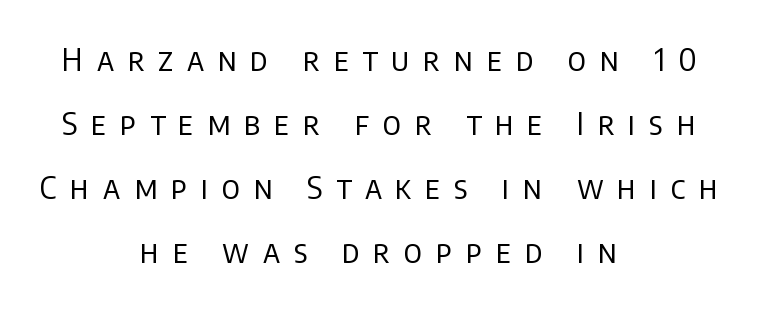
Q: Is the text bold? A: No.
Q: Is the text italic (slanted)? A: No, it is upright.
Q: Is the typeface a serif or a sans-serif typeface? A: Sans-serif.
Q: Is the text underlined? A: No.
Q: How is the paragraph aligned? A: Centered.
Q: Is the spacing between letters normal or unusually wide? A: Unusually wide.
Q: Is the spacing between lines tight, normal or loose? A: Loose.
Q: Width (condensed, normal, or wide)? A: Normal.
Q: Stroke contrast? A: Low.
Q: x-height? A: Large.
Q: Monospaced? A: No.
